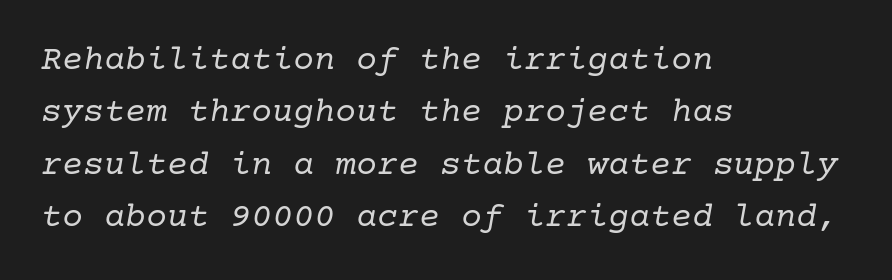
Little horizontal feet cap the strokes, marking this as serif type. Letter spacing: default. The compositor pushed each line to the left boundary. Characters are canted at an angle relative to the baseline's perpendicular. Descenders are the only things crossing below the line. Each stroke keeps to a modest, everyday thickness or less.
